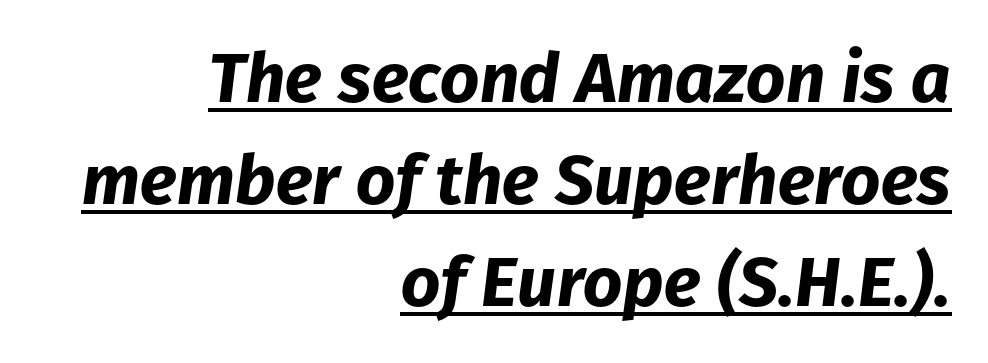
Q: Is the text bold? A: Yes.
Q: Is the text italic (slanted)? A: Yes, it leans right by about 8 degrees.
Q: Is the text underlined? A: Yes.
Q: How is the paragraph aligned? A: Right-aligned.
Q: Is the spacing between letters normal or unusually wide? A: Normal.
Q: Is the spacing between lines tight, normal or loose? A: Normal.
Q: Width (condensed, normal, or wide)? A: Normal.
Q: Stroke contrast? A: Low.
Q: x-height? A: Medium.
Q: Monospaced? A: No.
